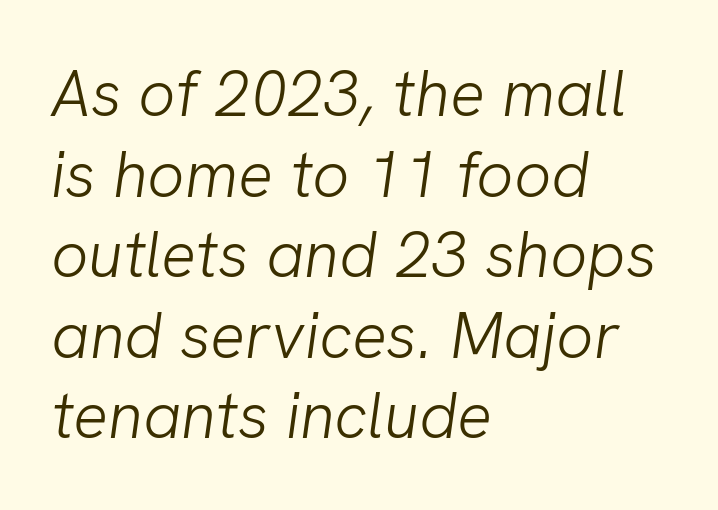
The image shows 65 px light sans-serif type; set left-aligned, line spacing 1.24x, normal letter spacing, not underlined; low stroke contrast and a medium x-height.
